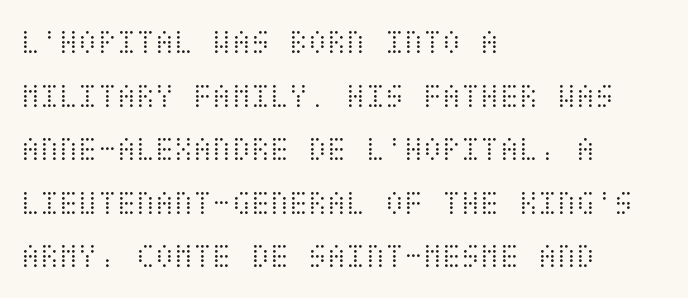
Line beginnings align vertically; line endings do not. The letters stand upright; this is a roman face. Has an underline been added? It has not. Is this a heavy cut? Hardly; it is regular or lighter. One glance says typical: line gaps are just what's usual.
